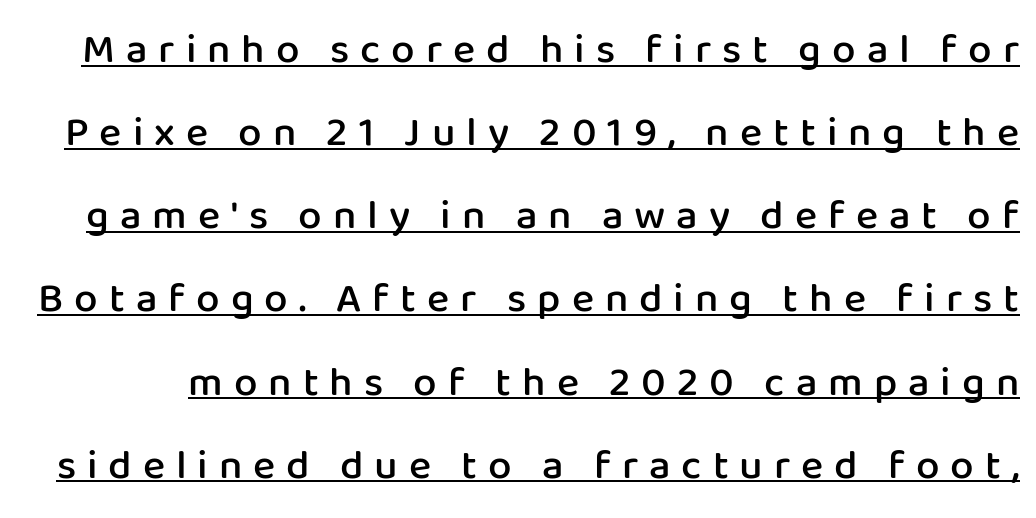
The image shows 42 px semibold sans-serif type, upright; set loose line spacing (1.98x), unusually wide letter spacing (+0.26 em), underlined; low stroke contrast and a medium x-height.
